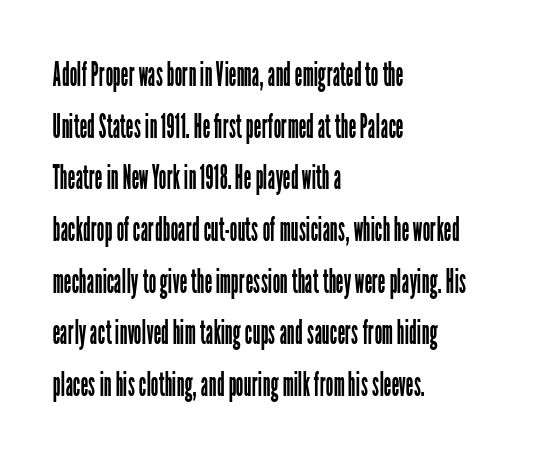
The image shows 34 px regular-weight, condensed sans-serif type, upright; set left-aligned, normal line spacing (1.52x), normal letter spacing, not underlined; low stroke contrast and a medium x-height.
